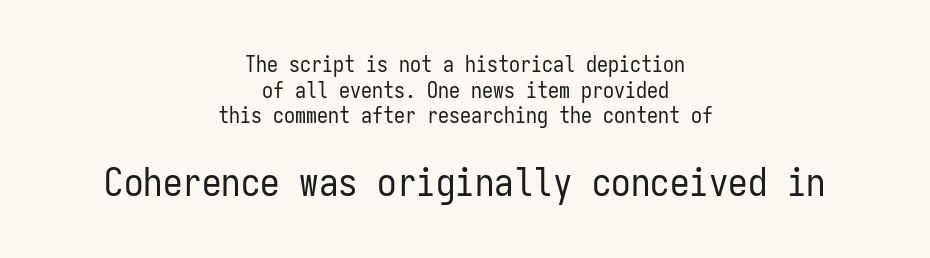
The image shows 39 px regular-weight, condensed sans-serif type, upright, monospaced; set centered, line spacing 1.16x, normal letter spacing, not underlined; the second (bottom) block is 1.77x larger; low stroke contrast and a medium x-height.
